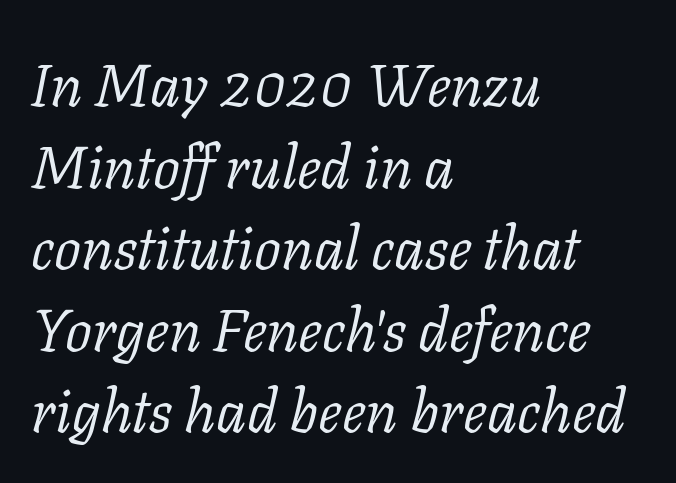
{"serif": "yes", "italic": "yes", "lean": "right", "slant_degrees": 11, "bold": "no", "weight": "light", "width": "normal", "stroke_contrast": "low", "x_height": "medium", "monospaced": "no", "underline": "no", "align": "left", "line_spacing": "normal", "line_spacing_ratio": 1.36, "letter_spacing": "normal", "letter_spacing_em": 0.0, "glyph_px": 60}
